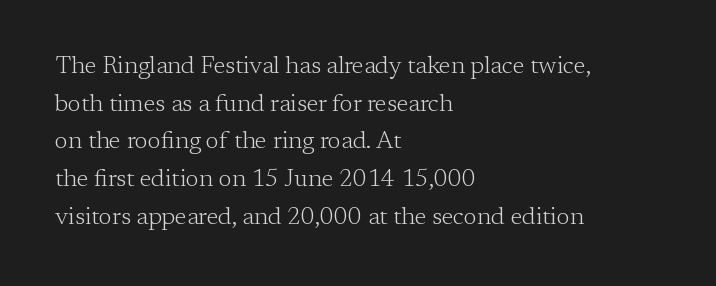
Q: Is the text bold? A: No.
Q: Is the text italic (slanted)? A: No, it is upright.
Q: Is the text underlined? A: No.
Q: How is the paragraph aligned? A: Left-aligned.
Q: Is the spacing between letters normal or unusually wide? A: Normal.
Q: Is the spacing between lines tight, normal or loose? A: Normal.
